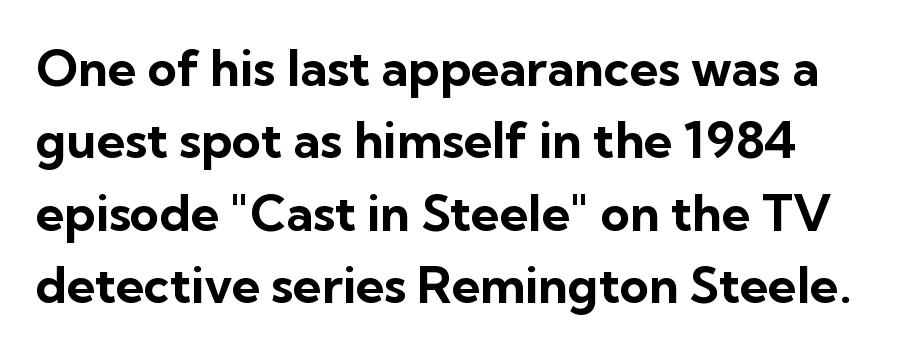
{"serif": "no", "italic": "no", "bold": "yes", "weight": "bold", "width": "normal", "stroke_contrast": "low", "x_height": "medium", "monospaced": "no", "underline": "no", "line_spacing": "normal", "line_spacing_ratio": 1.45, "letter_spacing": "normal", "letter_spacing_em": 0.0, "glyph_px": 50}
